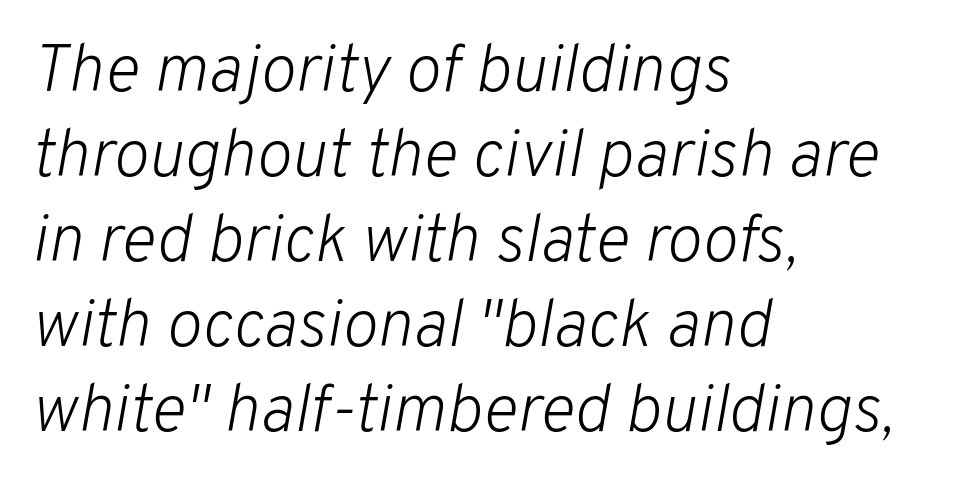
{"italic": "yes", "lean": "right", "slant_degrees": 10, "bold": "no", "weight": "light", "width": "normal", "stroke_contrast": "low", "x_height": "medium", "monospaced": "no", "underline": "no", "align": "left", "line_spacing": "normal", "line_spacing_ratio": 1.27, "letter_spacing": "normal", "letter_spacing_em": 0.0, "glyph_px": 67}
